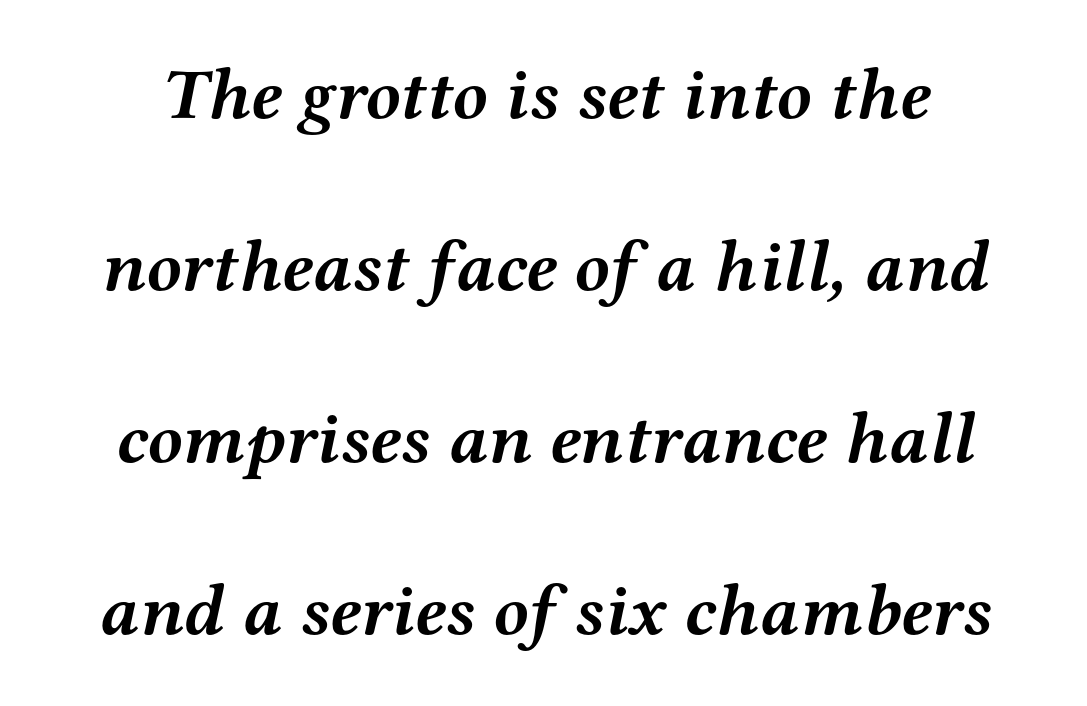
{"serif": "yes", "italic": "yes", "lean": "right", "slant_degrees": 12, "bold": "yes", "weight": "semibold", "width": "wide", "stroke_contrast": "medium", "x_height": "medium", "monospaced": "no", "underline": "no", "line_spacing": "loose", "line_spacing_ratio": 2.39, "letter_spacing": "normal", "letter_spacing_em": 0.0, "glyph_px": 72}
